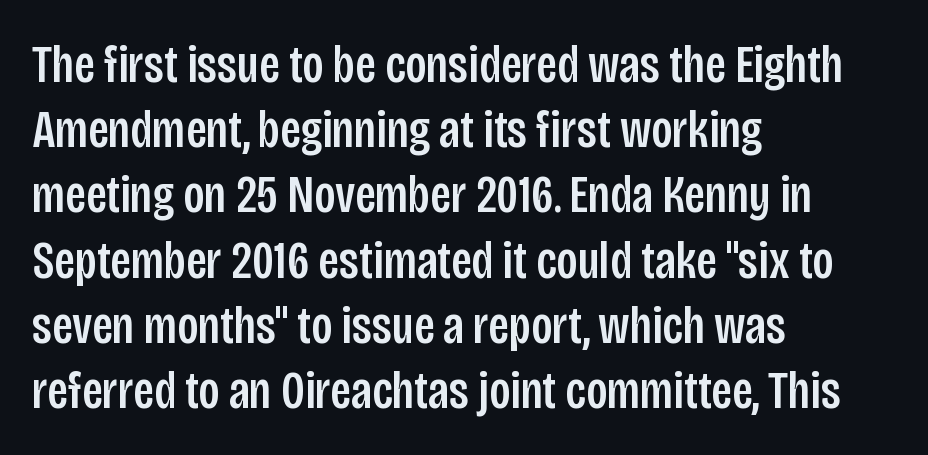
{"serif": "no", "italic": "no", "width": "condensed", "stroke_contrast": "low", "x_height": "large", "monospaced": "no", "underline": "no", "align": "left", "line_spacing_ratio": 1.23, "letter_spacing": "normal", "letter_spacing_em": 0.0, "glyph_px": 53}
